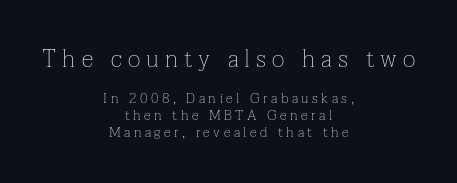
{"italic": "no", "bold": "no", "underline": "no", "align": "center", "line_spacing_ratio": 1.2, "letter_spacing": "wide", "letter_spacing_em": 0.25, "larger_block": "first", "size_ratio": 1.71, "glyph_px": 24}
